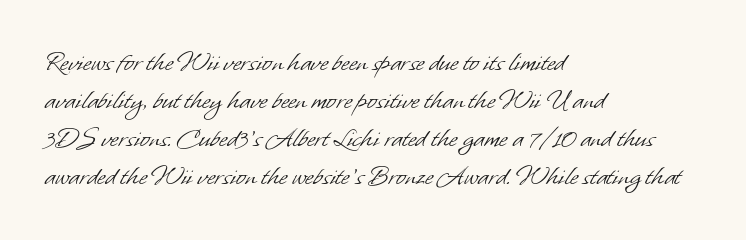
Horizontal alignment here is leftward, the default for most running prose. The type is set solid horizontally, with unmodified tracking. The letters advance in unequal steps, a hallmark of proportional type. The rows are spaced the way most documents space them.
